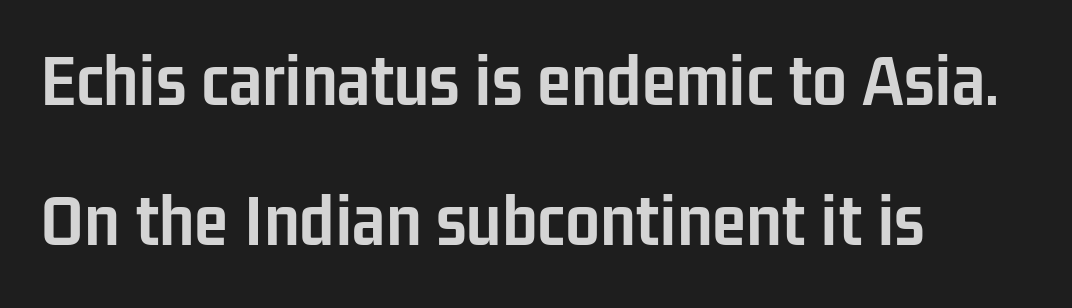
The image shows 78 px semibold, condensed sans-serif type, upright; set left-aligned, line spacing 1.8x, normal letter spacing, not underlined; low stroke contrast and a medium x-height.
